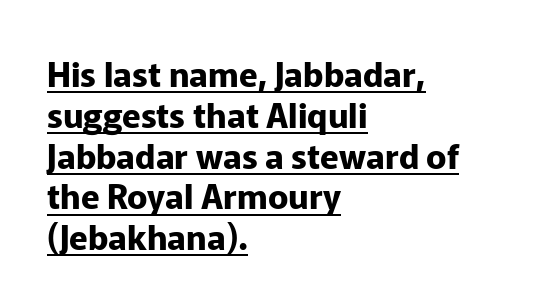
{"serif": "no", "italic": "no", "bold": "yes", "weight": "bold", "width": "normal", "stroke_contrast": "low", "x_height": "medium", "monospaced": "no", "underline": "yes", "align": "left", "line_spacing_ratio": 1.2, "letter_spacing": "normal", "letter_spacing_em": 0.0, "glyph_px": 34}
